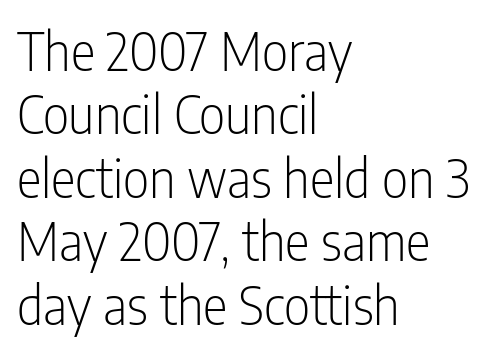
The image shows 52 px light, condensed sans-serif type, upright; set left-aligned, line spacing 1.22x, normal letter spacing, not underlined; low stroke contrast and a medium x-height.
